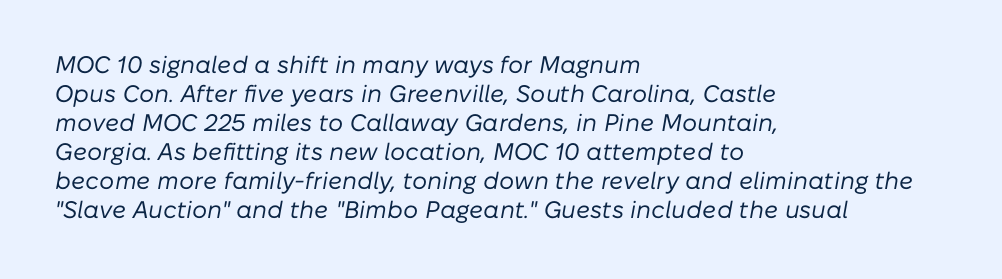
{"italic": "yes", "lean": "right", "slant_degrees": 10, "bold": "no", "underline": "no", "align": "left", "line_spacing_ratio": 1.21, "letter_spacing": "normal", "letter_spacing_em": 0.0, "glyph_px": 24}
